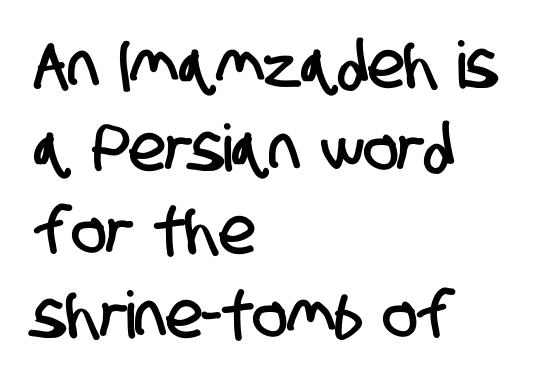
A typesetter would call this proportional, since set widths differ per character. The setting favours the left margin, as ordinary paragraphs usually do. The horizontal fit of the characters is conventional and even. Regular leading. These lines are composed in type without serifs.
